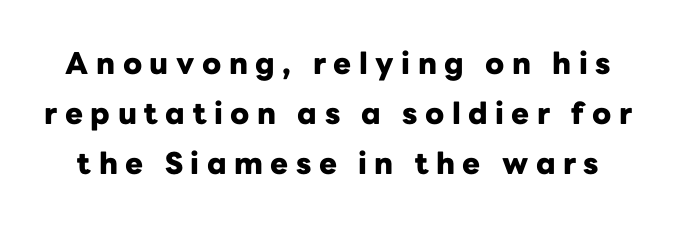
Q: Is the text bold? A: Yes.
Q: Is the text italic (slanted)? A: No, it is upright.
Q: Is the typeface a serif or a sans-serif typeface? A: Sans-serif.
Q: Is the text underlined? A: No.
Q: Is the spacing between letters normal or unusually wide? A: Unusually wide.
Q: Is the spacing between lines tight, normal or loose? A: Normal.
Q: Width (condensed, normal, or wide)? A: Normal.
Q: Stroke contrast? A: Low.
Q: x-height? A: Medium.
Q: Monospaced? A: No.
